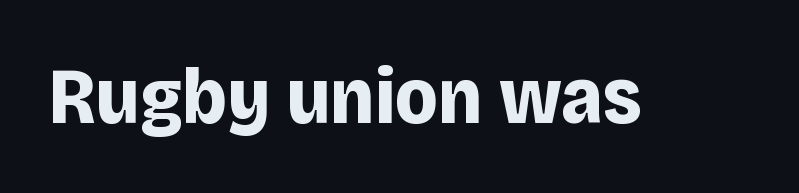
The image shows 80 px bold sans-serif type, upright; set normal letter spacing, not underlined; low stroke contrast and a large x-height.
